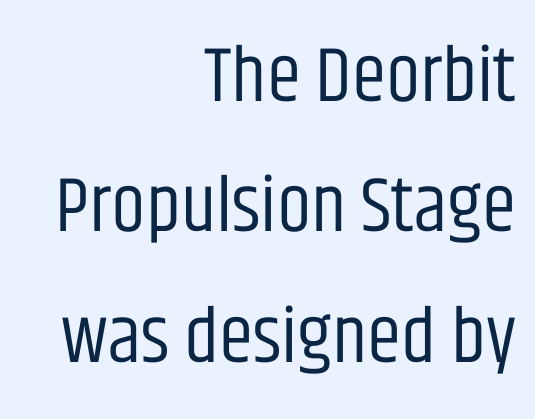
The image shows 78 px regular-weight, condensed sans-serif type, upright; set right-aligned, normal line spacing (1.67x), normal letter spacing, not underlined; low stroke contrast and a large x-height.
